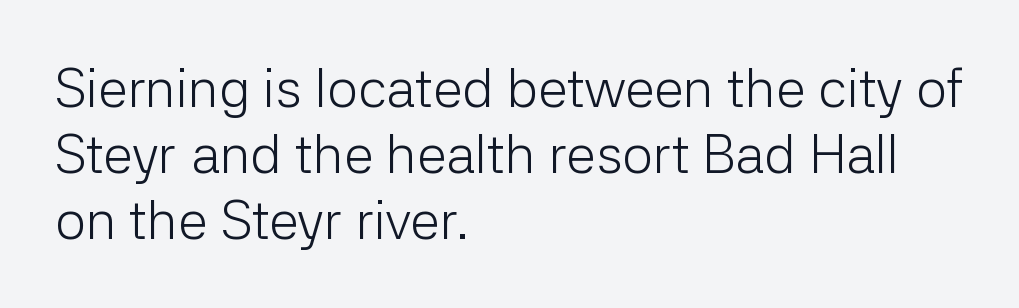
The zone under the glyphs is completely vacant. Posture: straight, roman, zero tilt. Nothing unusual about the tracking: characters are spaced as the font intends. A typesetter would call this proportional, since set widths differ per character. Check where the strokes stop: nothing finishes them off — pure sans. Nothing heavy about these letters — not bold at all.
